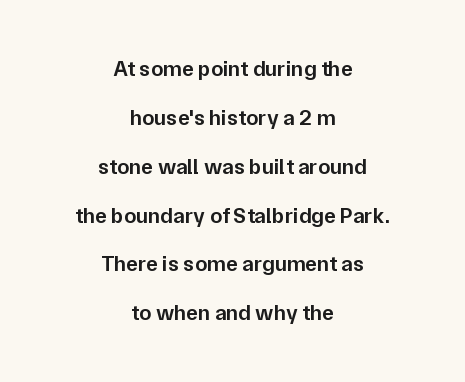
Q: Is the text bold? A: Semi-bold.
Q: Is the text italic (slanted)? A: No, it is upright.
Q: Is the text underlined? A: No.
Q: How is the paragraph aligned? A: Centered.
Q: Is the spacing between letters normal or unusually wide? A: Normal.
Q: Is the spacing between lines tight, normal or loose? A: Loose.
